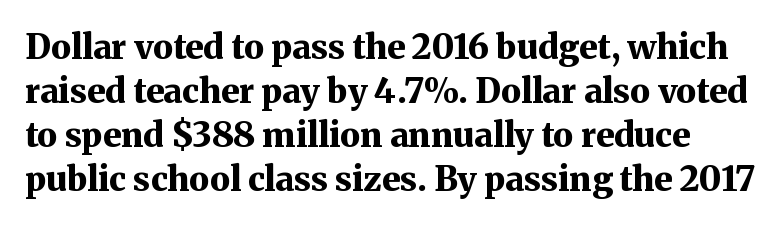
The image shows 34 px bold serif type, upright; set normal line spacing (1.29x), normal letter spacing, not underlined; medium stroke contrast and a medium x-height.
